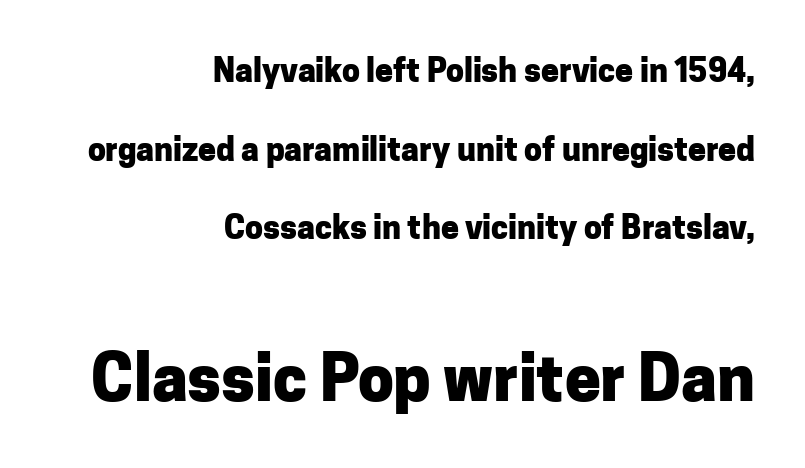
The image shows 64 px heavy sans-serif type, upright; set right-aligned, loose line spacing (2.46x), normal letter spacing, not underlined; the second (bottom) block is 2.0x larger; low stroke contrast and a medium x-height.
